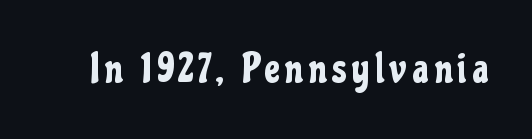
Classification — sans serif. The letters stand upright; this is a roman face. Do the characters align in a grid? No, the font is proportional. Underline: absent.
